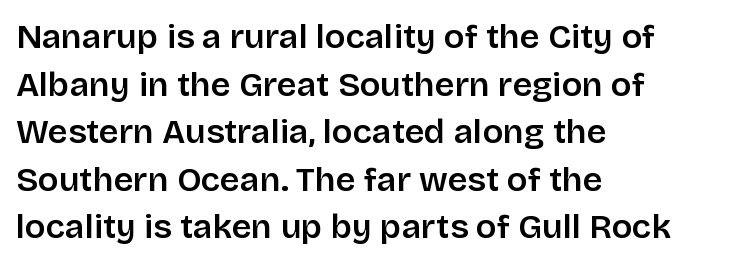
Are there feet on the stems? There aren't — it's a sans. Words float on clear page, feet unadorned. Characters remain perfectly vertical along every line. This rendering uses left alignment, leaving the right contour irregular.
